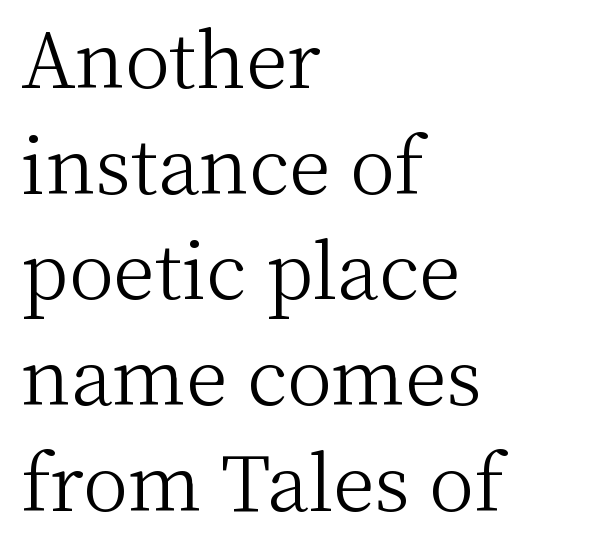
The image shows 76 px light serif type, upright; set left-aligned, normal line spacing (1.39x), normal letter spacing, not underlined; medium stroke contrast and a medium x-height.
